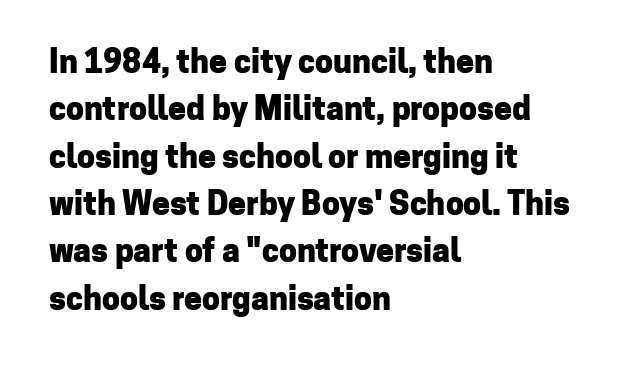
The image shows 32 px heavy sans-serif type, upright; set left-aligned, normal line spacing (1.48x), normal letter spacing, not underlined; low stroke contrast and a medium x-height.
